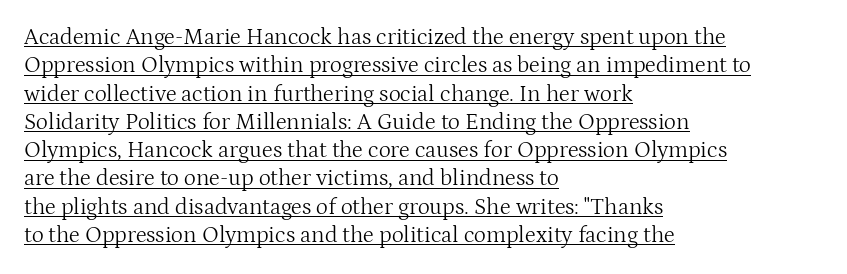
{"italic": "no", "bold": "no", "underline": "yes", "align": "left", "line_spacing_ratio": 1.23, "letter_spacing": "normal", "letter_spacing_em": 0.0, "glyph_px": 23}
